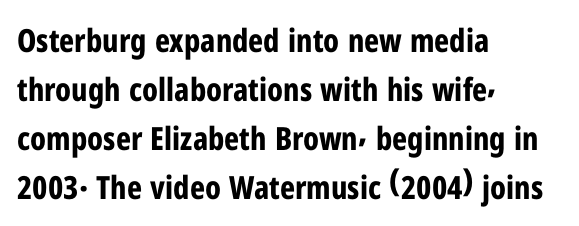
The image shows 32 px bold, condensed sans-serif type, upright; set left-aligned, normal line spacing (1.53x), normal letter spacing, not underlined; low stroke contrast and a medium x-height.
